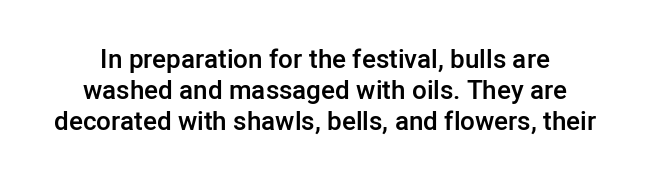
{"italic": "no", "bold": "semi", "underline": "no", "align": "center", "line_spacing_ratio": 1.19, "letter_spacing": "normal", "letter_spacing_em": 0.0, "glyph_px": 26}
